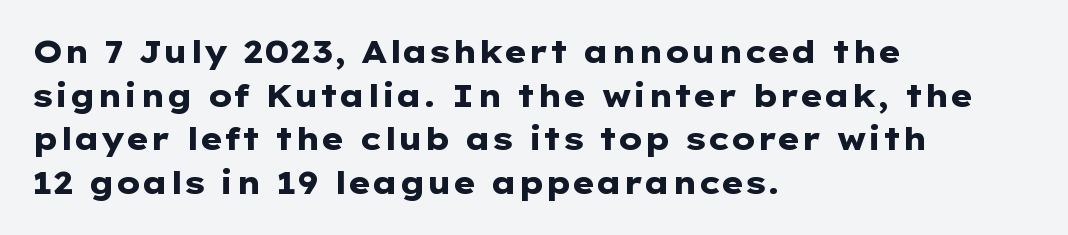
Q: Is the text bold? A: Yes.
Q: Is the text italic (slanted)? A: No, it is upright.
Q: Is the typeface a serif or a sans-serif typeface? A: Sans-serif.
Q: Is the text underlined? A: No.
Q: How is the paragraph aligned? A: Left-aligned.
Q: Is the spacing between letters normal or unusually wide? A: Normal.
Q: Is the spacing between lines tight, normal or loose? A: Normal.
Q: Width (condensed, normal, or wide)? A: Wide.
Q: Stroke contrast? A: Low.
Q: x-height? A: Medium.
Q: Monospaced? A: No.
